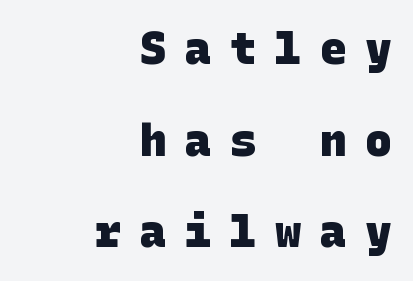
Q: Is the text bold? A: Yes.
Q: Is the typeface a serif or a sans-serif typeface? A: Sans-serif.
Q: Is the text underlined? A: No.
Q: How is the paragraph aligned? A: Right-aligned.
Q: Is the spacing between letters normal or unusually wide? A: Unusually wide.
Q: Is the spacing between lines tight, normal or loose? A: Loose.
Q: Width (condensed, normal, or wide)? A: Normal.
Q: Stroke contrast? A: Low.
Q: x-height? A: Large.
